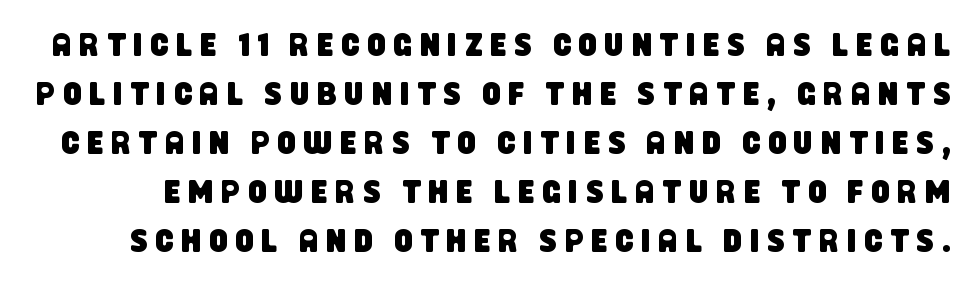
Note: no serifs on the glyphs. Do the characters align in a grid? No, the font is proportional. This rendering widens character spacing well past its baseline value. Regarding leading, the lines here are spaced in the standard way. The foot of each line stays bare and open.
